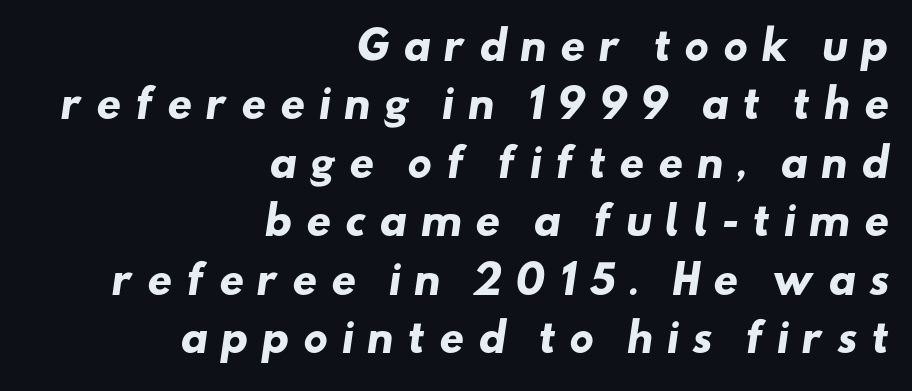
Each row of text sits above clean, open space. I'd call this a sans setting — the letters go barefoot. Baseline-to-baseline distance is the conventional proportion of letter height. Summary of weight: heavy, a full bold.
